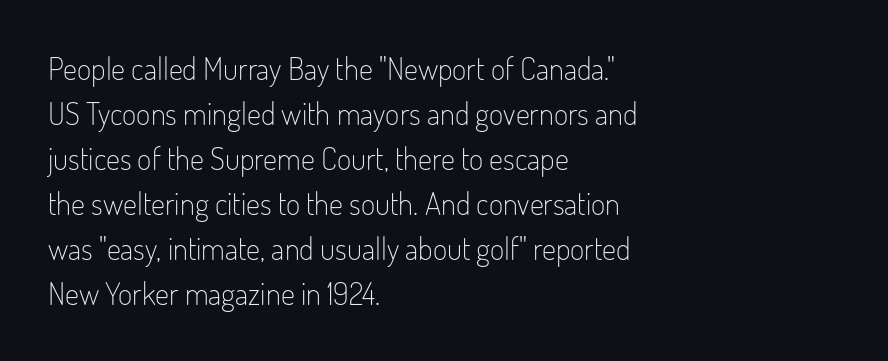
The passage shown is not bold in any degree. The paragraph has a hard left edge and a soft right edge. How are the letters spaced? Ordinarily, with no added tracking. Grotesque or geometric, the face here clearly has no serifs. Ordinary non-slanted type is in use.
